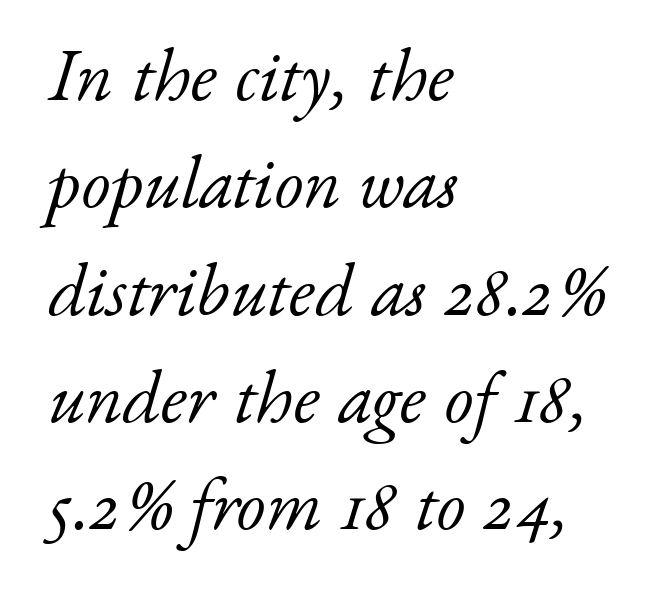
The image shows 74 px light serif type, italic (leaning right); set left-aligned, normal line spacing (1.45x), normal letter spacing, not underlined; low stroke contrast and a small x-height.
